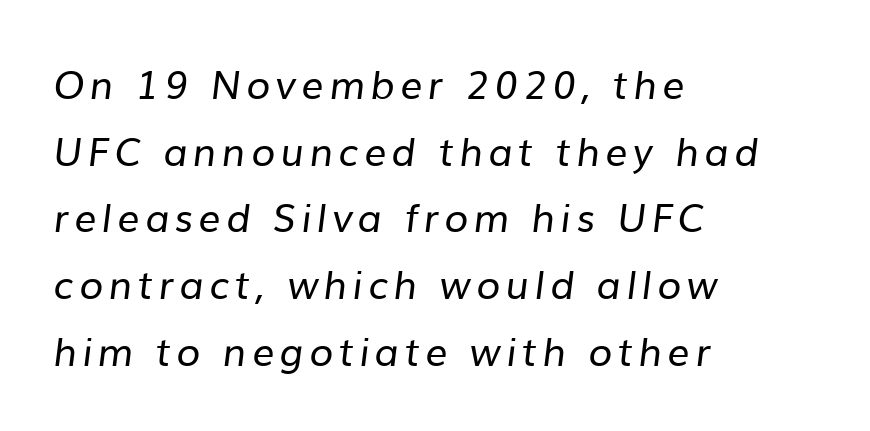
The image shows 39 px regular-weight sans-serif type; set left-aligned, line spacing 1.71x, not underlined; low stroke contrast and a medium x-height.
